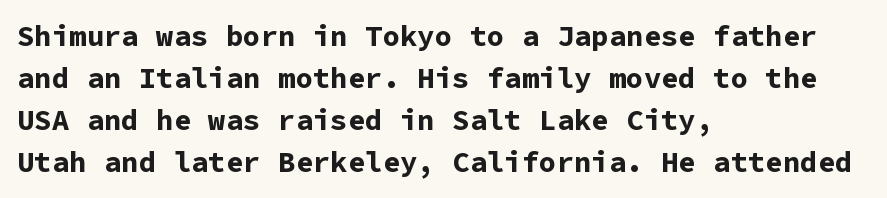
A typesetter would mark this as roman, not italic. What kind of face is this? One without serifs — a sans. The gap between lines stays unmarked. The vertical gap from one line to the next is medium.
